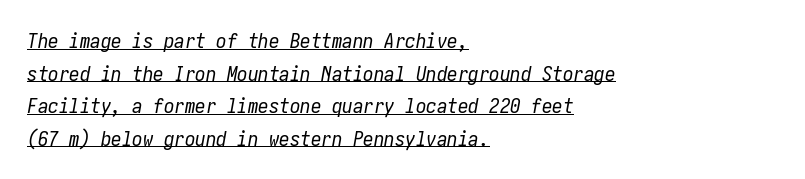
Short note: letters normally spaced. Rows of type keep a routine distance in the vertical direction. The text carries the slant typical of an italic or oblique font. Heft: none added — not bold. The lettering is marked with a stroke running underneath it. The paragraph has a hard left edge and a soft right edge.
